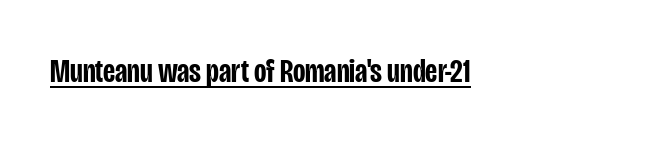
The image shows 34 px semibold, condensed sans-serif type, upright; set normal letter spacing, underlined; low stroke contrast and a large x-height.
